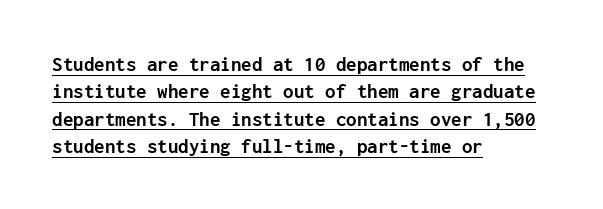
{"italic": "no", "bold": "yes", "underline": "yes", "align": "left", "line_spacing": "normal", "line_spacing_ratio": 1.3, "letter_spacing": "normal", "letter_spacing_em": 0.0, "glyph_px": 21}
